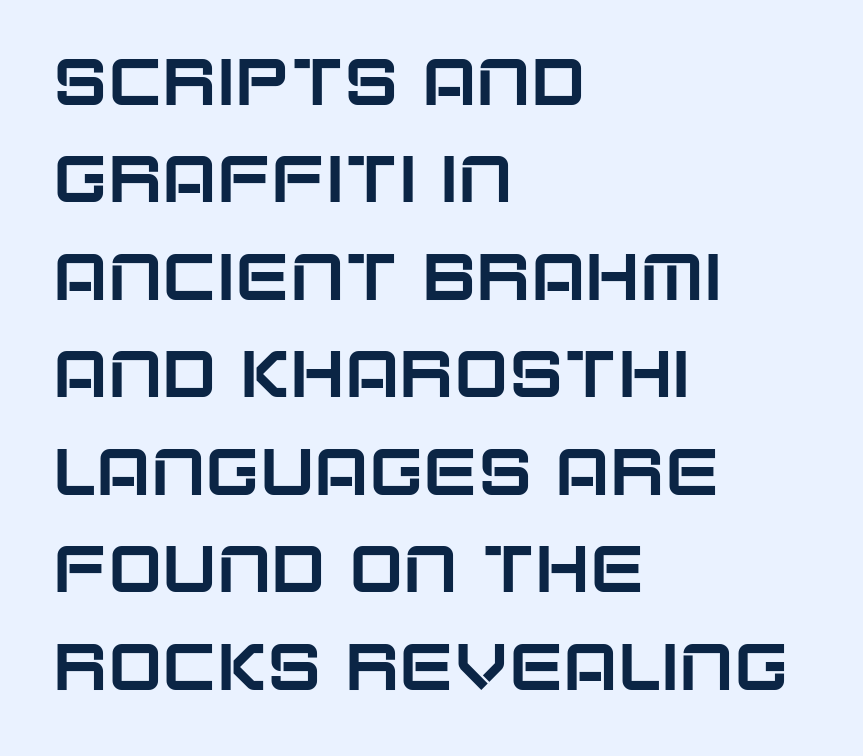
The rows are spaced the way most documents space them. Nope, no serifs anywhere on these letters. Caption: multi-line text, flush left, ragged right. Beneath every word, the page is bare.
